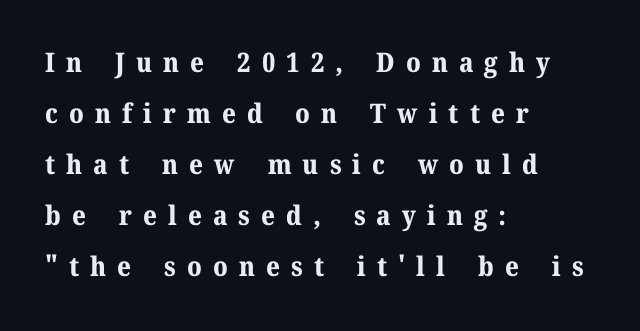
No word sits above an underline. The type sits square on the baseline with zero lean. Is the block centered? No — it sits flush against the left margin. This sample uses expanded letter spacing, leaving extra air between glyphs.
